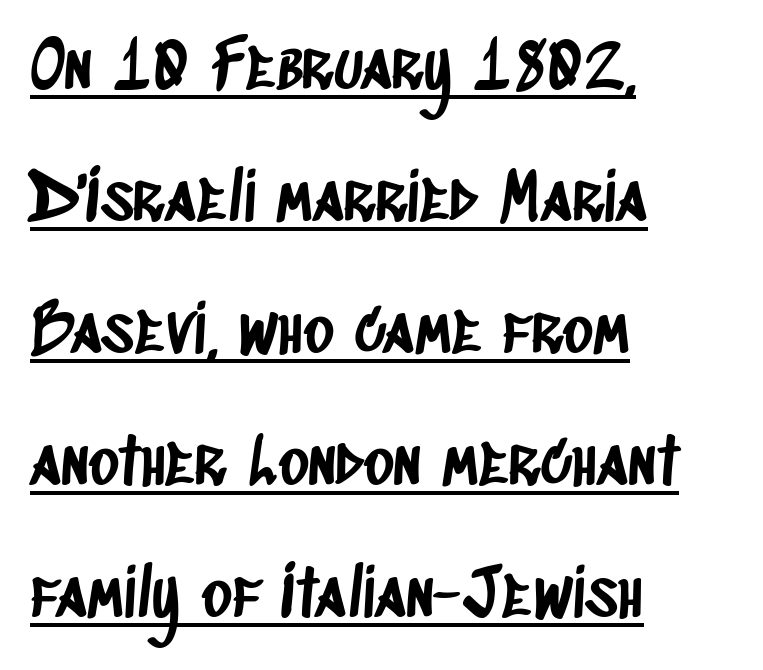
The image shows 65 px condensed sans-serif type; set left-aligned, loose line spacing (2.03x), normal letter spacing, underlined; low stroke contrast and a large x-height.
